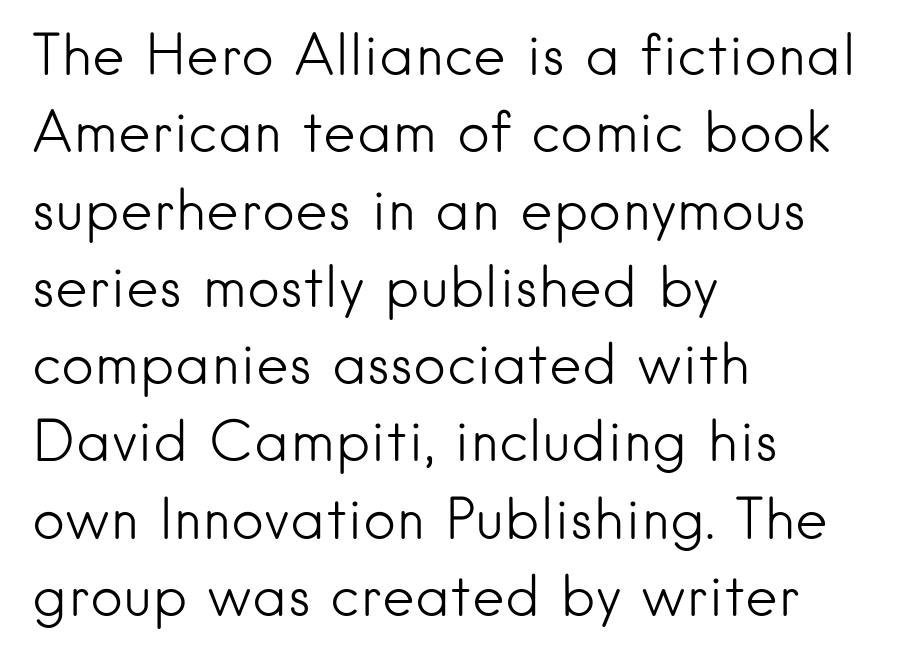
{"serif": "no", "italic": "no", "bold": "no", "weight": "light", "width": "normal", "stroke_contrast": "low", "x_height": "small", "monospaced": "no", "underline": "no", "align": "left", "line_spacing": "normal", "line_spacing_ratio": 1.38, "letter_spacing": "normal", "letter_spacing_em": 0.0, "glyph_px": 56}
